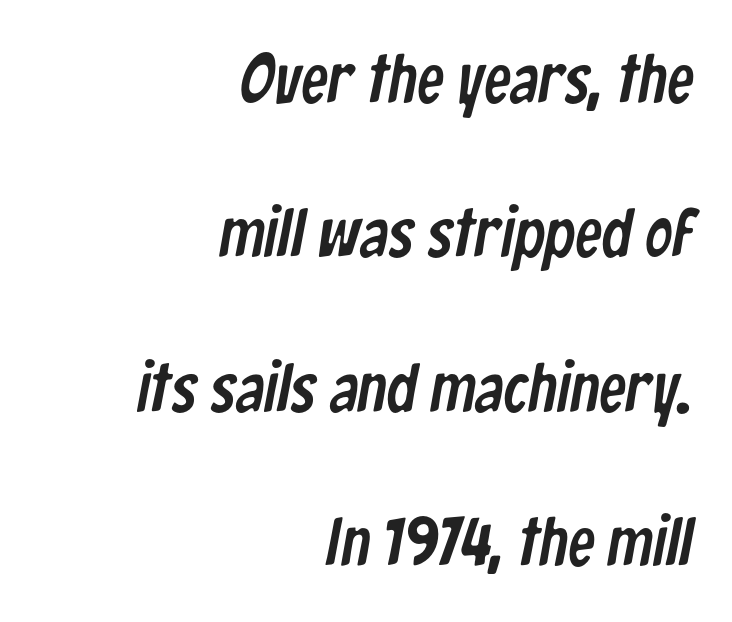
Q: Is the typeface a serif or a sans-serif typeface? A: Sans-serif.
Q: Is the text underlined? A: No.
Q: How is the paragraph aligned? A: Right-aligned.
Q: Is the spacing between letters normal or unusually wide? A: Normal.
Q: Is the spacing between lines tight, normal or loose? A: Loose.
Q: Width (condensed, normal, or wide)? A: Condensed.
Q: Stroke contrast? A: Low.
Q: x-height? A: Medium.
Q: Monospaced? A: No.
